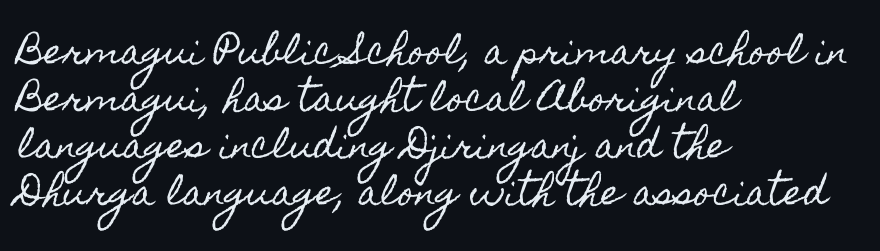
Q: Is the text italic (slanted)? A: Yes.
Q: Is the text underlined? A: No.
Q: How is the paragraph aligned? A: Left-aligned.
Q: Is the spacing between letters normal or unusually wide? A: Normal.
Q: Is the spacing between lines tight, normal or loose? A: Normal.
Q: Width (condensed, normal, or wide)? A: Condensed.
Q: x-height? A: Small.
Q: Monospaced? A: No.
